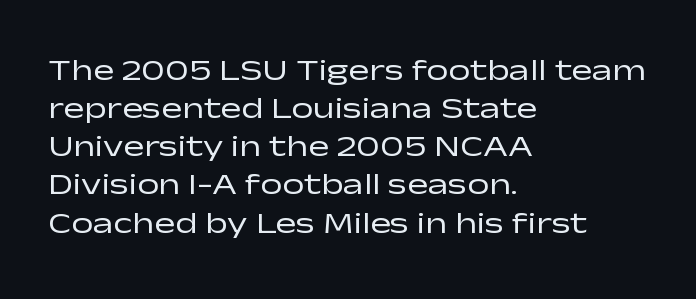
The image shows 31 px regular-weight, wide sans-serif type, upright; set left-aligned, line spacing 1.23x, normal letter spacing, not underlined; low stroke contrast and a medium x-height.
